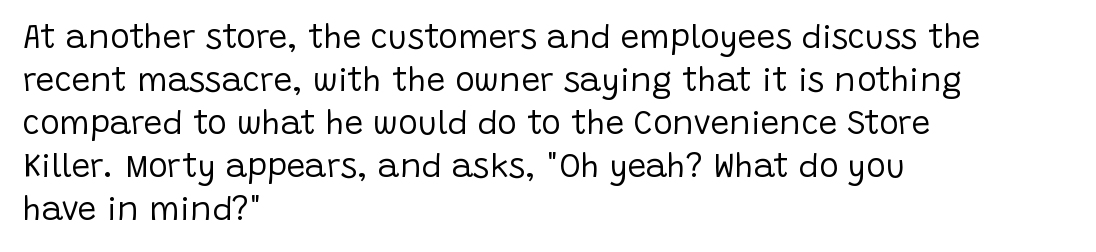
{"serif": "no", "italic": "no", "bold": "no", "weight": "regular", "width": "normal", "stroke_contrast": "low", "x_height": "large", "monospaced": "no", "underline": "no", "align": "left", "line_spacing": "normal", "line_spacing_ratio": 1.3, "letter_spacing": "normal", "letter_spacing_em": 0.0, "glyph_px": 33}
